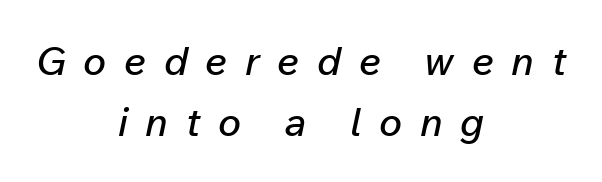
Q: Is the text italic (slanted)? A: Yes, it leans right by about 12 degrees.
Q: Is the text underlined? A: No.
Q: How is the paragraph aligned? A: Centered.
Q: Is the spacing between letters normal or unusually wide? A: Unusually wide.
Q: Is the spacing between lines tight, normal or loose? A: Normal.
Q: Width (condensed, normal, or wide)? A: Normal.
Q: Stroke contrast? A: Low.
Q: x-height? A: Medium.
Q: Monospaced? A: No.
